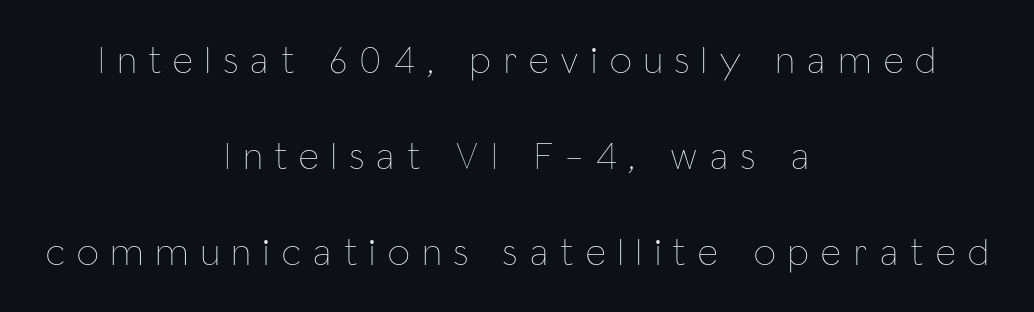
How would I describe the line gaps? Wide and relaxed. The passage shown is typed in a proportional face where columns would drift. Tracking value appears strongly positive — letters spread wide. Heft: none added — not bold. The baseline area is clear. Upright lettering throughout.
